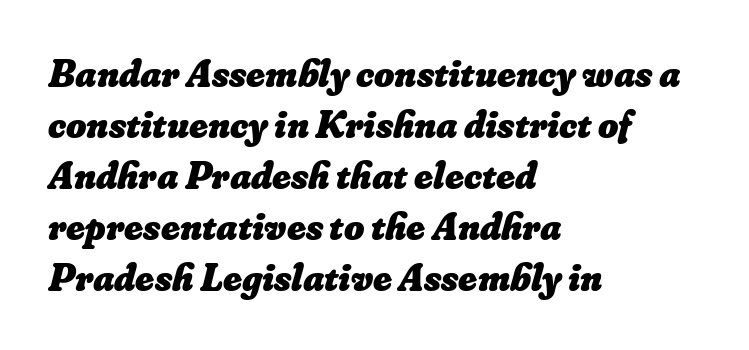
Do the characters align in a grid? No, the font is proportional. Typeset ragged right — the left edge is the straight one. Leading: standard. A typesetter would call this zero additional tracking. Caption: bold face, heavy strokes. Honestly, there is no underline to notice here at all.
